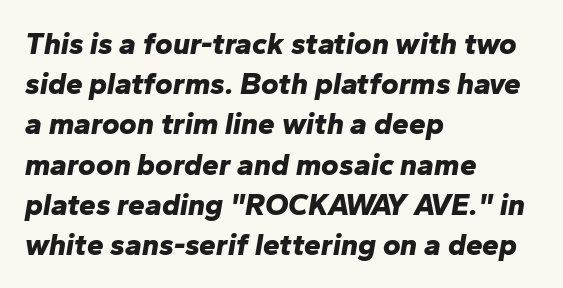
Q: Is the text bold? A: Yes.
Q: Is the text italic (slanted)? A: Yes, it leans right by about 10 degrees.
Q: Is the text underlined? A: No.
Q: How is the paragraph aligned? A: Left-aligned.
Q: Is the spacing between letters normal or unusually wide? A: Normal.
Q: Is the spacing between lines tight, normal or loose? A: Normal.
Q: Width (condensed, normal, or wide)? A: Normal.
Q: Stroke contrast? A: Low.
Q: x-height? A: Medium.
Q: Monospaced? A: No.
